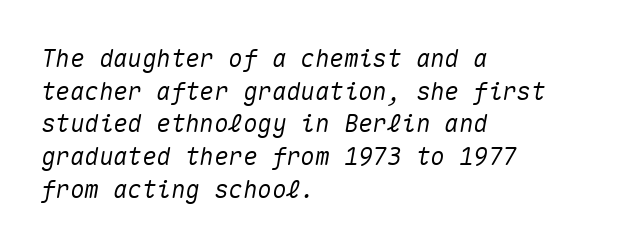
The image shows 24 px text type, italic (leaning right); set left-aligned, normal line spacing (1.36x), normal letter spacing, not underlined.
